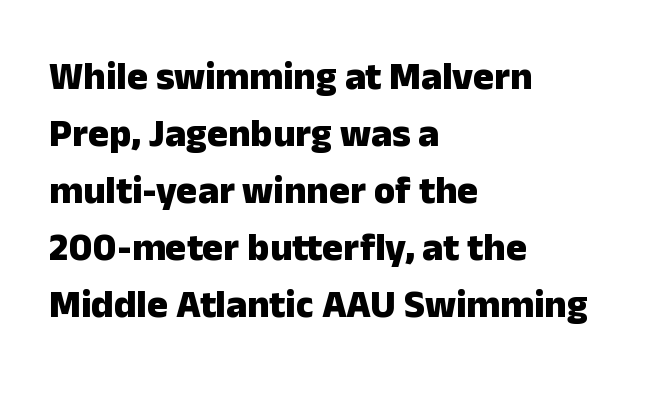
Q: Is the text bold? A: Yes.
Q: Is the text italic (slanted)? A: No, it is upright.
Q: Is the typeface a serif or a sans-serif typeface? A: Sans-serif.
Q: Is the text underlined? A: No.
Q: How is the paragraph aligned? A: Left-aligned.
Q: Is the spacing between letters normal or unusually wide? A: Normal.
Q: Is the spacing between lines tight, normal or loose? A: Normal.
Q: Width (condensed, normal, or wide)? A: Normal.
Q: Stroke contrast? A: Low.
Q: x-height? A: Medium.
Q: Monospaced? A: No.
